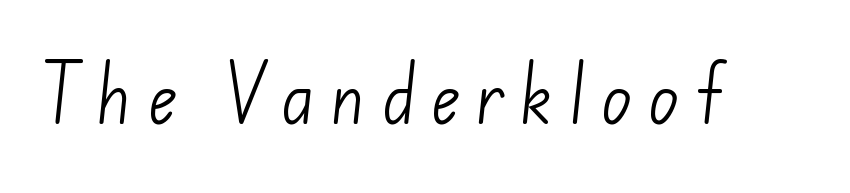
{"serif": "no", "bold": "no", "weight": "light", "width": "normal", "stroke_contrast": "low", "x_height": "small", "monospaced": "no", "underline": "no", "letter_spacing": "wide", "letter_spacing_em": 0.23, "glyph_px": 65}
